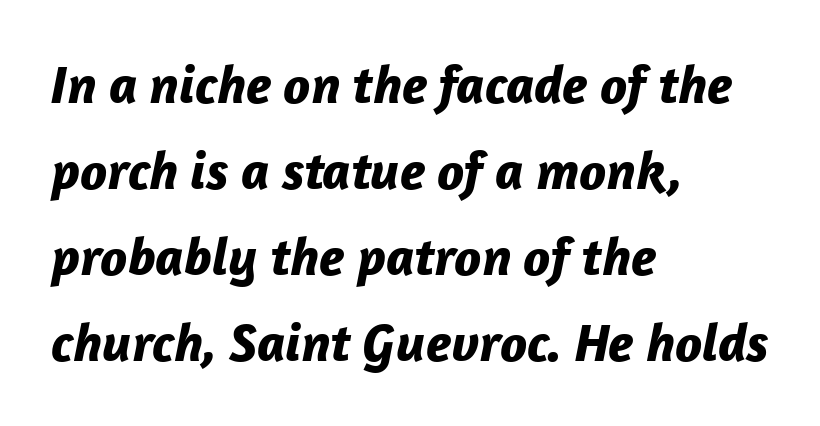
The image shows 54 px bold type, italic (leaning right); set left-aligned, normal line spacing (1.59x), normal letter spacing, not underlined; low stroke contrast and a medium x-height.
